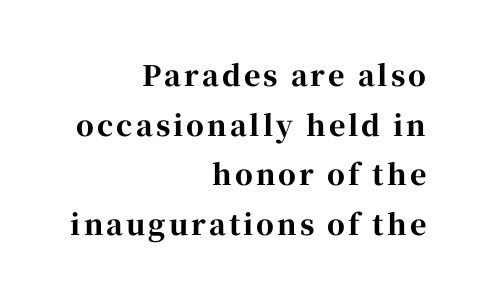
Q: Is the text bold? A: Yes.
Q: Is the text italic (slanted)? A: No, it is upright.
Q: Is the typeface a serif or a sans-serif typeface? A: Serif.
Q: Is the text underlined? A: No.
Q: How is the paragraph aligned? A: Right-aligned.
Q: Width (condensed, normal, or wide)? A: Normal.
Q: Stroke contrast? A: High.
Q: x-height? A: Medium.
Q: Monospaced? A: No.
